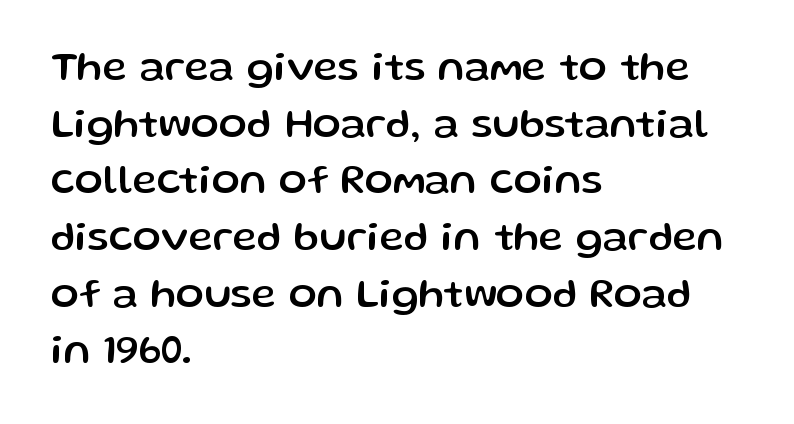
Q: Is the text italic (slanted)? A: No, it is upright.
Q: Is the typeface a serif or a sans-serif typeface? A: Sans-serif.
Q: Is the text underlined? A: No.
Q: How is the paragraph aligned? A: Left-aligned.
Q: Is the spacing between letters normal or unusually wide? A: Normal.
Q: Is the spacing between lines tight, normal or loose? A: Normal.
Q: Width (condensed, normal, or wide)? A: Normal.
Q: Stroke contrast? A: Low.
Q: x-height? A: Medium.
Q: Monospaced? A: No.
